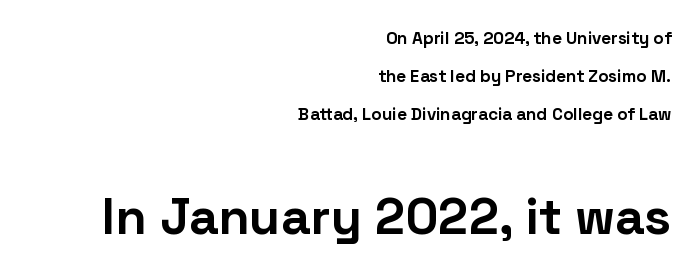
Q: Is the text bold? A: Yes.
Q: Is the text italic (slanted)? A: No, it is upright.
Q: Is the typeface a serif or a sans-serif typeface? A: Sans-serif.
Q: Is the text underlined? A: No.
Q: How is the paragraph aligned? A: Right-aligned.
Q: Is the spacing between letters normal or unusually wide? A: Normal.
Q: Is the spacing between lines tight, normal or loose? A: Loose.
Q: Which block of text is set in a larger size, the first (top) or the second (bottom)? A: The second (bottom) one.
Q: Width (condensed, normal, or wide)? A: Normal.
Q: Stroke contrast? A: Low.
Q: x-height? A: Medium.
Q: Monospaced? A: No.
